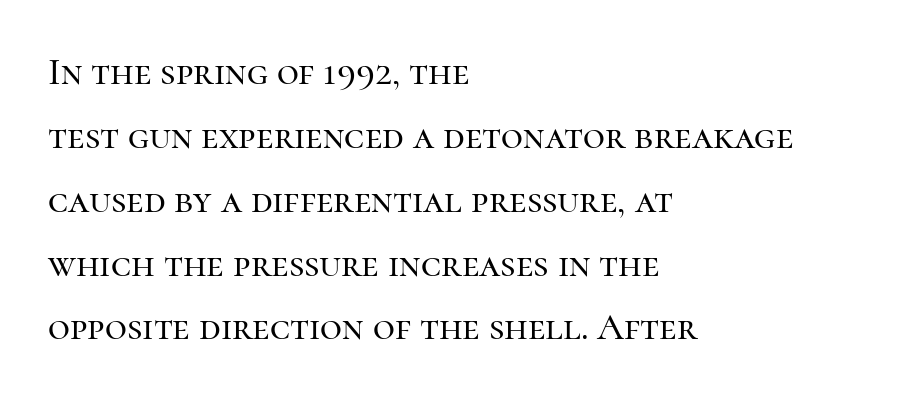
{"serif": "yes", "italic": "no", "width": "normal", "stroke_contrast": "high", "x_height": "medium", "monospaced": "no", "underline": "no", "align": "left", "line_spacing": "normal", "line_spacing_ratio": 1.68, "letter_spacing": "normal", "letter_spacing_em": 0.0, "glyph_px": 38}
